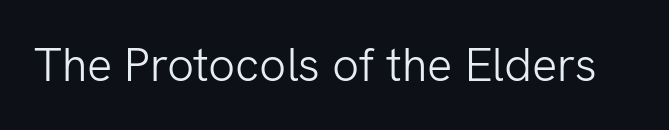
{"serif": "no", "italic": "no", "bold": "no", "weight": "light", "width": "normal", "stroke_contrast": "low", "x_height": "medium", "monospaced": "no", "underline": "no", "letter_spacing": "normal", "letter_spacing_em": 0.0, "glyph_px": 47}
